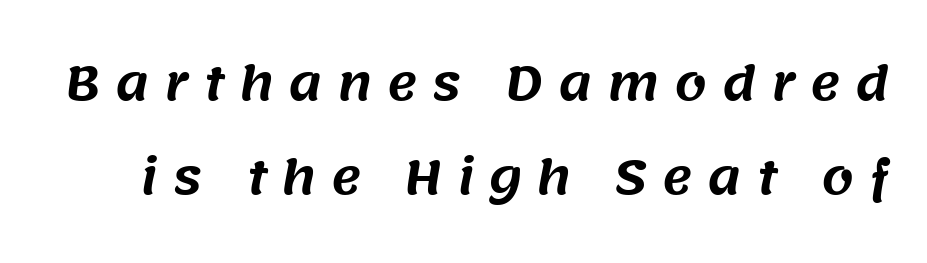
{"serif": "no", "width": "normal", "stroke_contrast": "medium", "x_height": "large", "monospaced": "no", "underline": "no", "line_spacing": "loose", "line_spacing_ratio": 2.04, "letter_spacing": "wide", "letter_spacing_em": 0.32, "glyph_px": 46}
